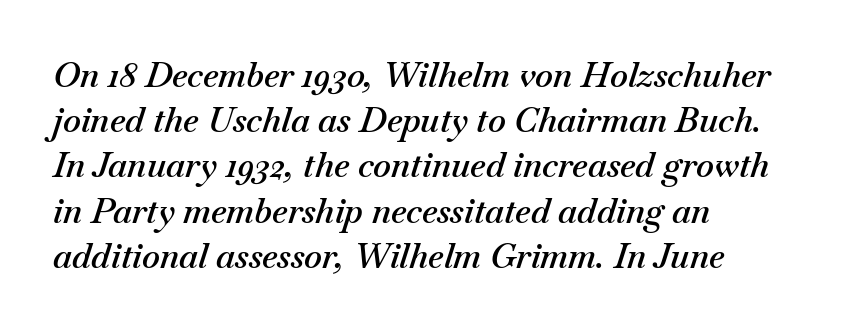
Rendered with sloped, italic letterforms. These lines carry some extra weight — a demibold, not a full bold. Leading: standard. This rendering features lettering with no underline.
